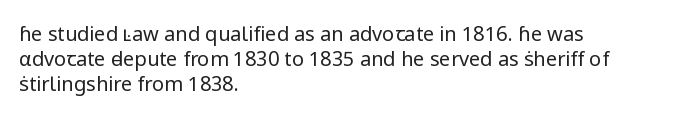
Q: Is the text bold? A: No.
Q: Is the text italic (slanted)? A: No, it is upright.
Q: Is the text underlined? A: No.
Q: How is the paragraph aligned? A: Left-aligned.
Q: Is the spacing between letters normal or unusually wide? A: Normal.
